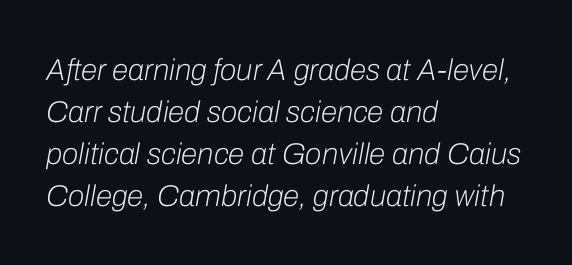
Q: Is the text bold? A: No.
Q: Is the text italic (slanted)? A: Yes, it leans right by about 10 degrees.
Q: Is the text underlined? A: No.
Q: How is the paragraph aligned? A: Left-aligned.
Q: Is the spacing between letters normal or unusually wide? A: Normal.
Q: Is the spacing between lines tight, normal or loose? A: Normal.
Q: Width (condensed, normal, or wide)? A: Normal.
Q: Stroke contrast? A: Low.
Q: x-height? A: Medium.
Q: Monospaced? A: No.
